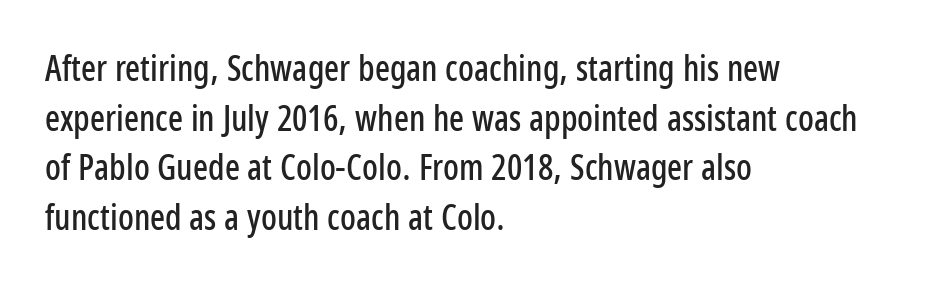
{"serif": "no", "italic": "no", "width": "condensed", "stroke_contrast": "low", "x_height": "medium", "monospaced": "no", "underline": "no", "align": "left", "line_spacing": "normal", "line_spacing_ratio": 1.42, "letter_spacing": "normal", "letter_spacing_em": 0.0, "glyph_px": 35}
